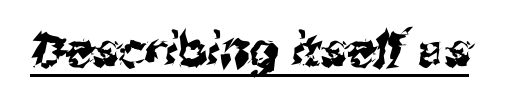
Q: Is the typeface a serif or a sans-serif typeface? A: Sans-serif.
Q: Is the text underlined? A: Yes.
Q: Is the spacing between letters normal or unusually wide? A: Normal.
Q: Width (condensed, normal, or wide)? A: Normal.
Q: Stroke contrast? A: Medium.
Q: x-height? A: Medium.
Q: Monospaced? A: No.
